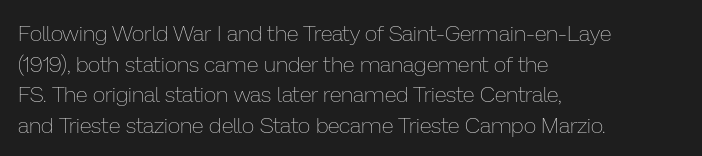
Q: Is the text bold? A: No.
Q: Is the text italic (slanted)? A: No, it is upright.
Q: Is the text underlined? A: No.
Q: How is the paragraph aligned? A: Left-aligned.
Q: Is the spacing between letters normal or unusually wide? A: Normal.
Q: Is the spacing between lines tight, normal or loose? A: Normal.
